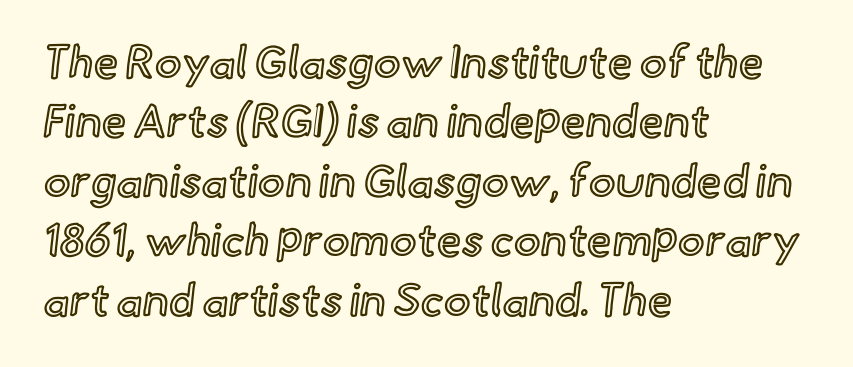
Q: Is the text italic (slanted)? A: Yes.
Q: Is the text underlined? A: No.
Q: How is the paragraph aligned? A: Left-aligned.
Q: Is the spacing between letters normal or unusually wide? A: Normal.
Q: Is the spacing between lines tight, normal or loose? A: Normal.
Q: Width (condensed, normal, or wide)? A: Normal.
Q: x-height? A: Small.
Q: Monospaced? A: No.
